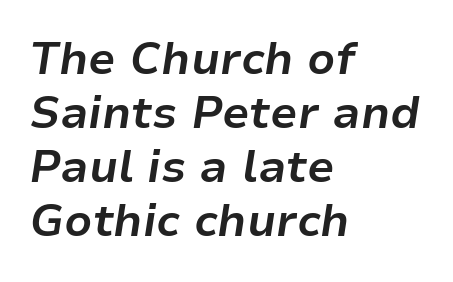
A student would call this left alignment; a typographer would say flush left, rag right. Is this a fixed-width face? No — the glyphs have proportional, varying widths. In terms of letterspacing, this is plain default setting. Does the lettering tilt? It does — this is italic.
